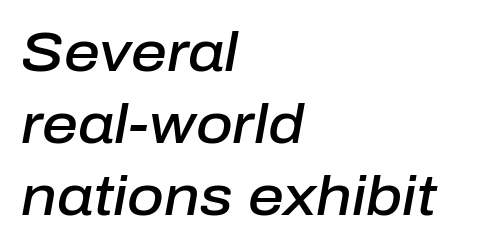
Think of a printed novel: that variable character pitch is what you see here. Line starts are locked; line ends wander. Italic? Definitely — the glyphs are oblique. Look at the tracking — it's just the regular setting, nothing added.
